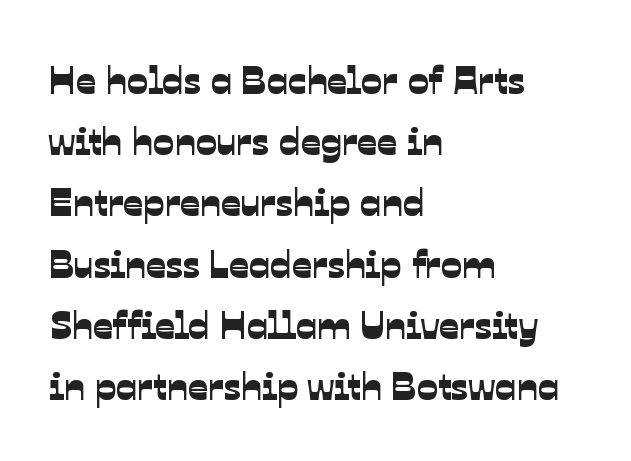
Q: Is the typeface a serif or a sans-serif typeface? A: Sans-serif.
Q: Is the text underlined? A: No.
Q: How is the paragraph aligned? A: Left-aligned.
Q: Is the spacing between letters normal or unusually wide? A: Normal.
Q: Is the spacing between lines tight, normal or loose? A: Normal.
Q: Width (condensed, normal, or wide)? A: Normal.
Q: Stroke contrast? A: Low.
Q: x-height? A: Medium.
Q: Monospaced? A: No.
